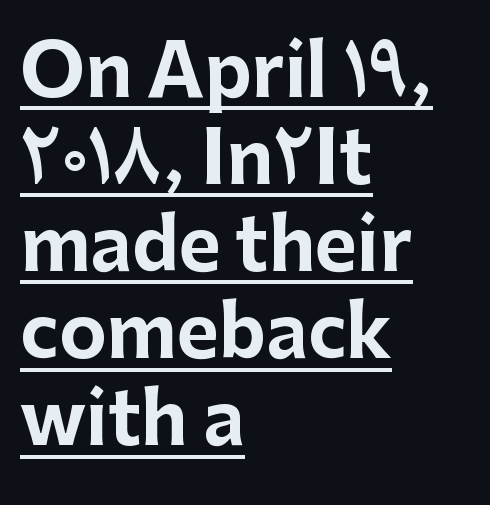
The image shows 72 px bold sans-serif type, upright; set left-aligned, line spacing 1.21x, normal letter spacing, underlined; low stroke contrast and a medium x-height.
